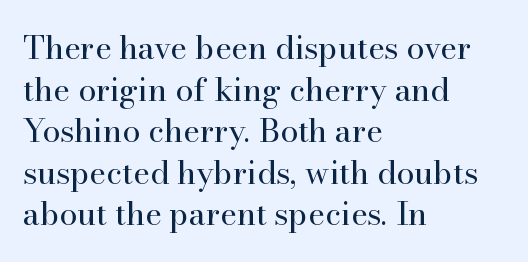
Q: Is the text bold? A: No.
Q: Is the text italic (slanted)? A: No, it is upright.
Q: Is the typeface a serif or a sans-serif typeface? A: Serif.
Q: Is the text underlined? A: No.
Q: How is the paragraph aligned? A: Left-aligned.
Q: Is the spacing between letters normal or unusually wide? A: Normal.
Q: Is the spacing between lines tight, normal or loose? A: Normal.
Q: Width (condensed, normal, or wide)? A: Normal.
Q: Stroke contrast? A: High.
Q: x-height? A: Small.
Q: Monospaced? A: No.
